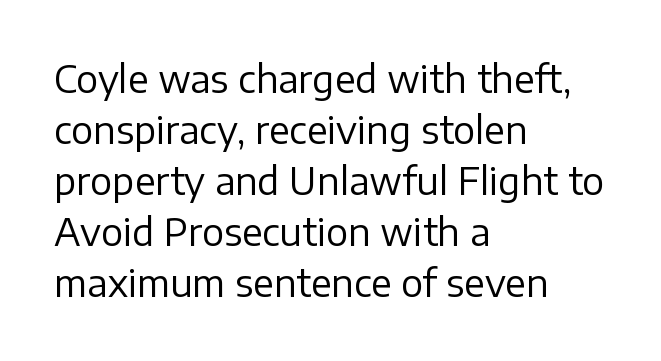
Q: Is the text bold? A: No.
Q: Is the text italic (slanted)? A: No, it is upright.
Q: Is the typeface a serif or a sans-serif typeface? A: Sans-serif.
Q: Is the text underlined? A: No.
Q: How is the paragraph aligned? A: Left-aligned.
Q: Is the spacing between letters normal or unusually wide? A: Normal.
Q: Is the spacing between lines tight, normal or loose? A: Normal.
Q: Width (condensed, normal, or wide)? A: Normal.
Q: Stroke contrast? A: Low.
Q: x-height? A: Medium.
Q: Monospaced? A: No.
